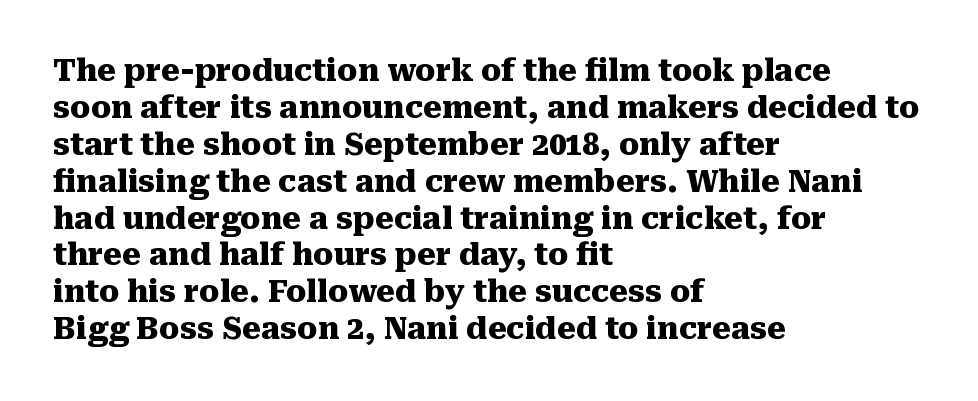
{"serif": "yes", "italic": "no", "bold": "yes", "weight": "heavy", "width": "normal", "stroke_contrast": "medium", "x_height": "medium", "monospaced": "no", "underline": "no", "align": "left", "line_spacing_ratio": 1.23, "letter_spacing": "normal", "letter_spacing_em": 0.0, "glyph_px": 30}
